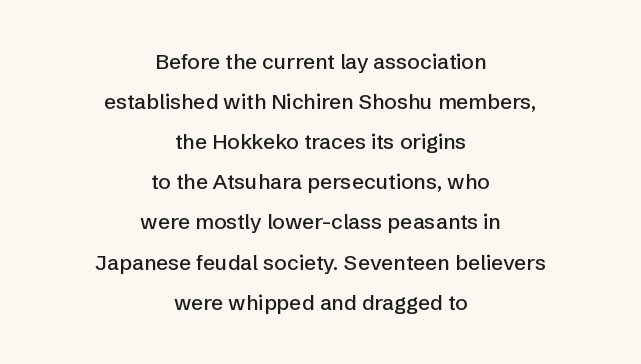
Quick note: interline space is abundant. Bare-footed words on every line. Both edges are ragged and mirror each other, which tells us the setting is centered. Default kerning and tracking; the words read as compact shapes. Every stem runs plumb, perpendicular to the baseline.
